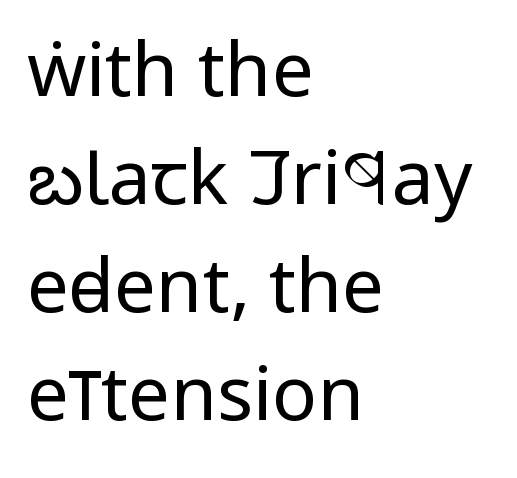
The face used here is rendered with its standard letterfit. A normal amount of white space separates one row of letters from the next. The setting favours the left margin, as ordinary paragraphs usually do. The passage shown is typed in a proportional face where columns would drift.
